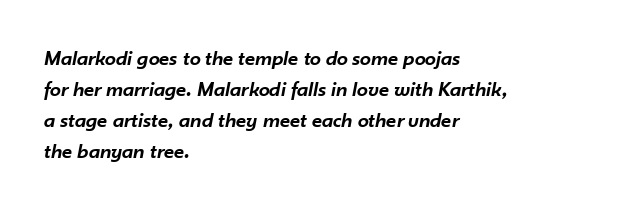
The image shows 22 px text type, italic (leaning right); set left-aligned, normal line spacing (1.41x), normal letter spacing, not underlined.
